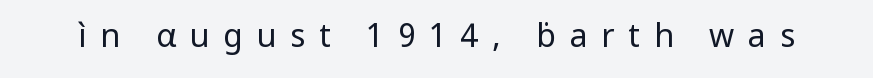
Q: Is the text bold? A: No.
Q: Is the text italic (slanted)? A: No, it is upright.
Q: Is the typeface a serif or a sans-serif typeface? A: Sans-serif.
Q: Is the text underlined? A: No.
Q: Is the spacing between letters normal or unusually wide? A: Unusually wide.
Q: Width (condensed, normal, or wide)? A: Normal.
Q: Stroke contrast? A: Low.
Q: x-height? A: Medium.
Q: Monospaced? A: No.
